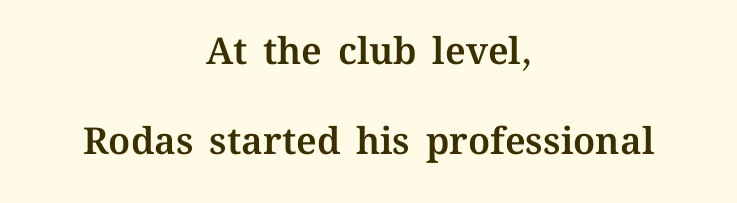
The letters advance in unequal steps, a hallmark of proportional type. Just letters on the line, the space beneath them empty. Upright lettering throughout. One-word summary of the alignment: center.
